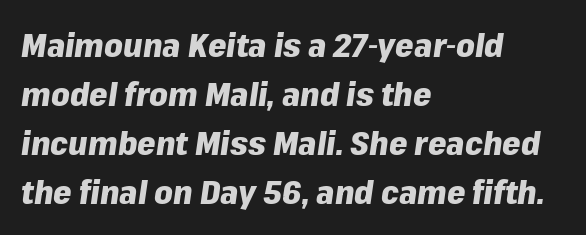
{"italic": "yes", "lean": "right", "slant_degrees": 8, "bold": "yes", "weight": "heavy", "width": "normal", "stroke_contrast": "low", "x_height": "medium", "monospaced": "no", "underline": "no", "align": "left", "line_spacing": "normal", "line_spacing_ratio": 1.48, "letter_spacing": "normal", "letter_spacing_em": 0.0, "glyph_px": 33}
